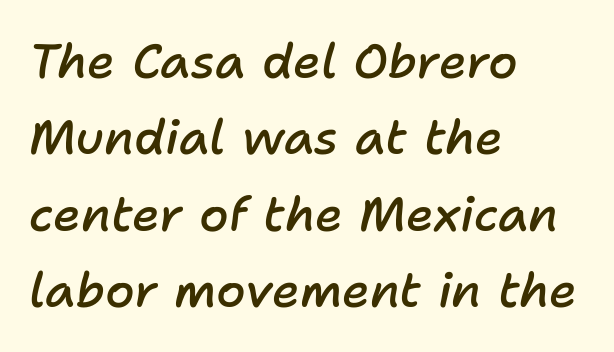
The image shows 48 px semibold type, italic (leaning right); set left-aligned, normal line spacing (1.59x), normal letter spacing, not underlined; low stroke contrast and a medium x-height.
